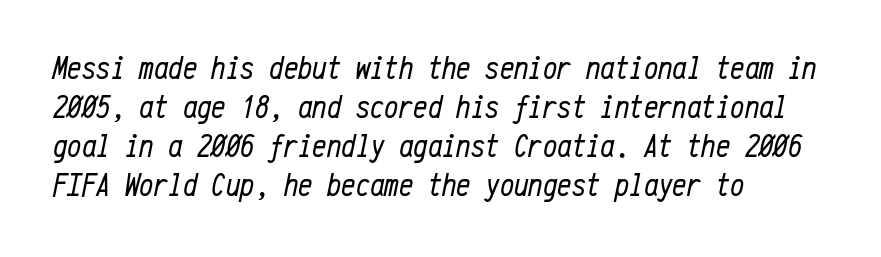
Q: Is the text bold? A: No.
Q: Is the text italic (slanted)? A: Yes, it leans right by about 12 degrees.
Q: Is the text underlined? A: No.
Q: How is the paragraph aligned? A: Left-aligned.
Q: Is the spacing between letters normal or unusually wide? A: Normal.
Q: Width (condensed, normal, or wide)? A: Condensed.
Q: Stroke contrast? A: Low.
Q: x-height? A: Medium.
Q: Monospaced? A: Yes.
